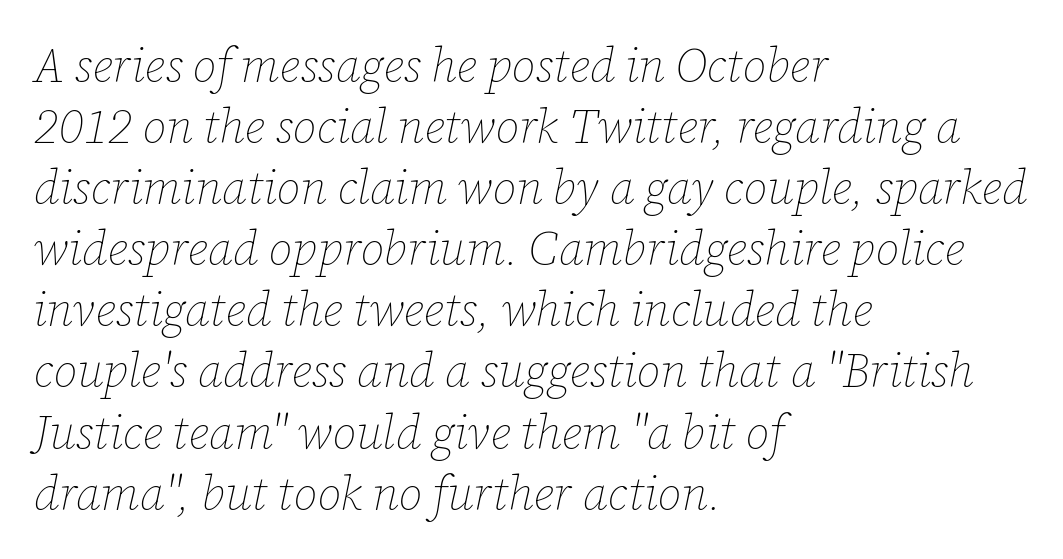
A clean baseline with only descenders dipping below it. Inter-character spacing is left at the font's built-in metrics. Here the designer chose a conventional face with non-uniform glyph widths. The designer left line spacing at the default. One-word summary of the alignment: left. Stems and bowls with no extra thickness — not bold.
